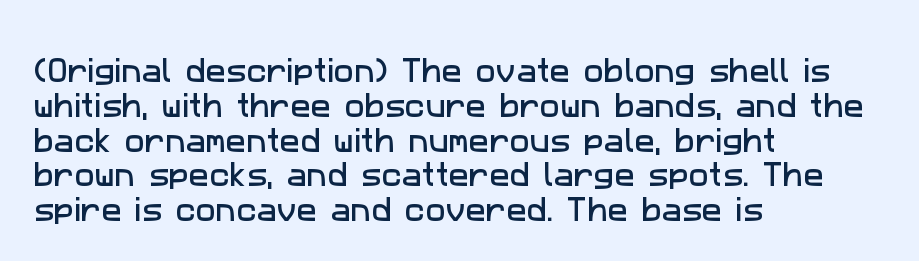
The image shows 27 px text type; set left-aligned, normal line spacing (1.29x), normal letter spacing, not underlined.
